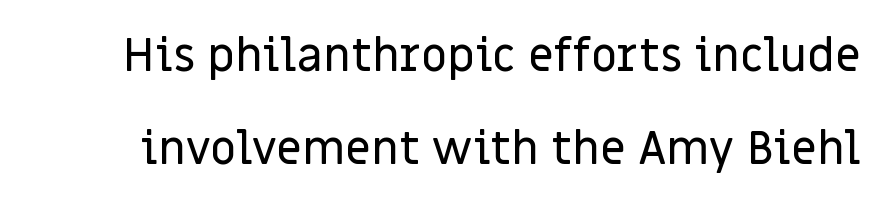
What stands out about the letter spacing? Nothing — it is the standard amount. This sample has the flowing, uneven cadence of proportional lettering. Quick note: interline space is abundant. The space directly below the letters is spotless.
